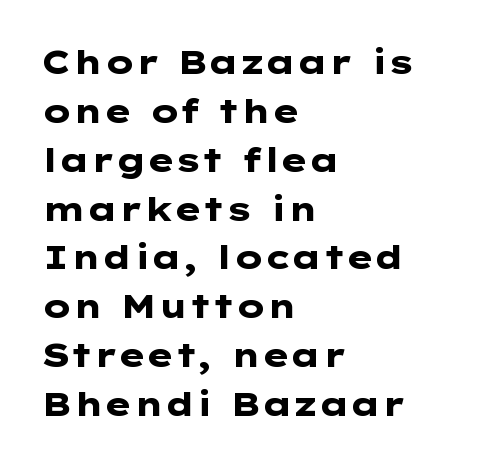
{"serif": "no", "italic": "no", "bold": "yes", "weight": "heavy", "width": "wide", "stroke_contrast": "low", "x_height": "medium", "underline": "no", "align": "left", "line_spacing": "normal", "line_spacing_ratio": 1.48, "letter_spacing": "normal", "letter_spacing_em": 0.0, "glyph_px": 33}
